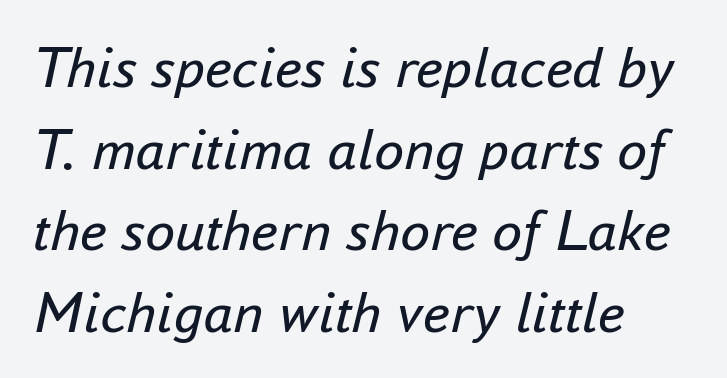
{"italic": "yes", "lean": "right", "slant_degrees": 16, "bold": "no", "weight": "regular", "width": "normal", "stroke_contrast": "low", "x_height": "small", "monospaced": "no", "underline": "no", "align": "left", "line_spacing": "normal", "line_spacing_ratio": 1.36, "letter_spacing": "normal", "letter_spacing_em": 0.0, "glyph_px": 60}
